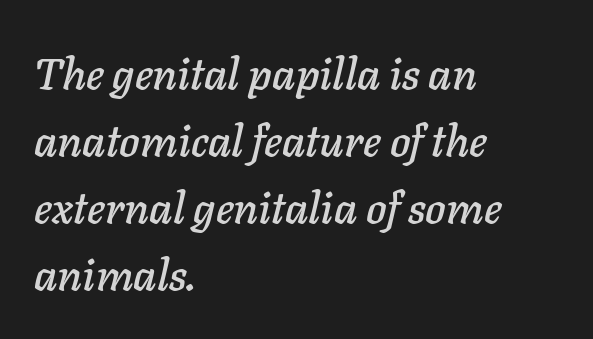
{"italic": "yes", "lean": "right", "slant_degrees": 11, "width": "normal", "stroke_contrast": "low", "x_height": "medium", "monospaced": "no", "underline": "no", "align": "left", "line_spacing": "normal", "line_spacing_ratio": 1.52, "letter_spacing": "normal", "letter_spacing_em": 0.0, "glyph_px": 44}
